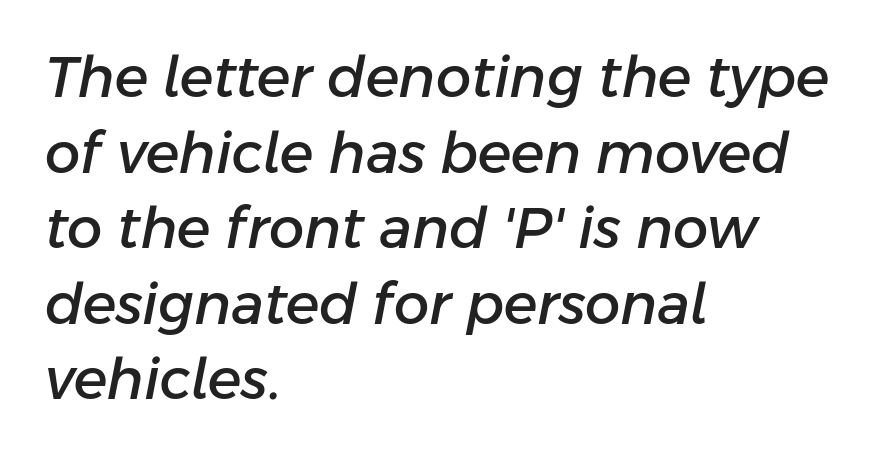
Is the type slanted? Yes — the strokes lean at a clear angle. Think of a printed novel: that variable character pitch is what you see here. Look at the tracking — it's just the regular setting, nothing added. Compared with a centered layout, this one pins lines to the left instead. The designer left line spacing at the default.
